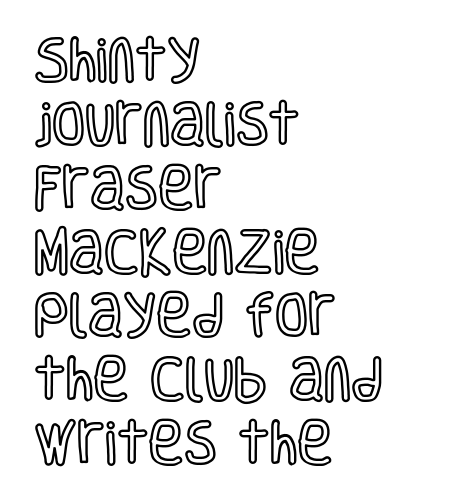
{"italic": "no", "width": "condensed", "x_height": "large", "monospaced": "no", "underline": "no", "align": "left", "line_spacing": "normal", "line_spacing_ratio": 1.33, "letter_spacing": "normal", "letter_spacing_em": 0.0, "glyph_px": 48}
